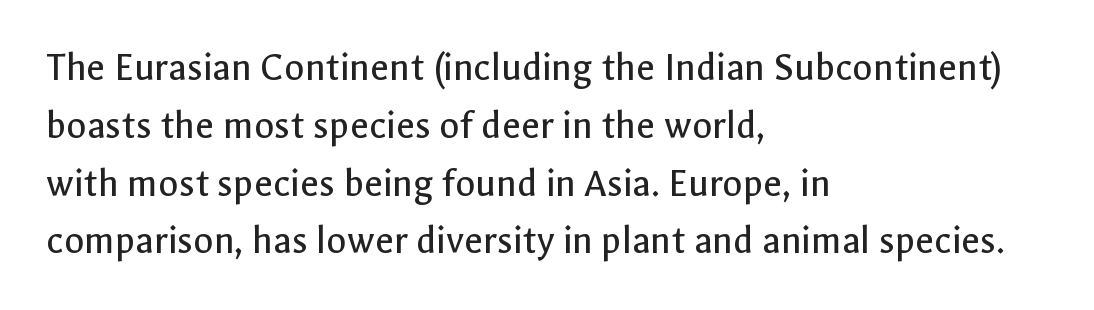
{"serif": "no", "italic": "no", "bold": "no", "weight": "regular", "width": "normal", "x_height": "medium", "monospaced": "no", "underline": "no", "align": "left", "line_spacing": "normal", "line_spacing_ratio": 1.41, "letter_spacing": "normal", "letter_spacing_em": 0.0, "glyph_px": 41}
